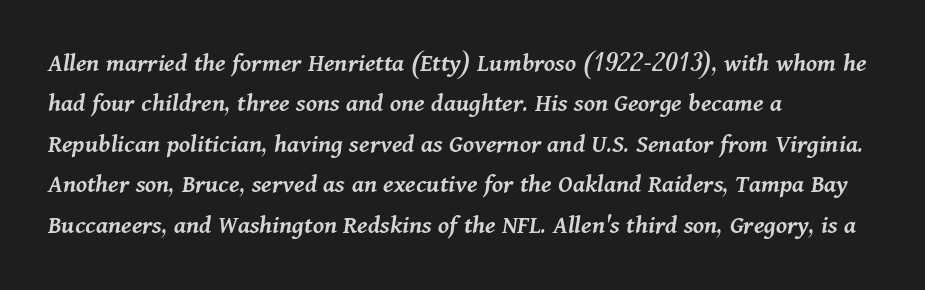
Q: Is the text bold? A: Semi-bold.
Q: Is the text italic (slanted)? A: Yes, it leans right by about 11 degrees.
Q: Is the text underlined? A: No.
Q: How is the paragraph aligned? A: Left-aligned.
Q: Is the spacing between letters normal or unusually wide? A: Normal.
Q: Is the spacing between lines tight, normal or loose? A: Normal.
